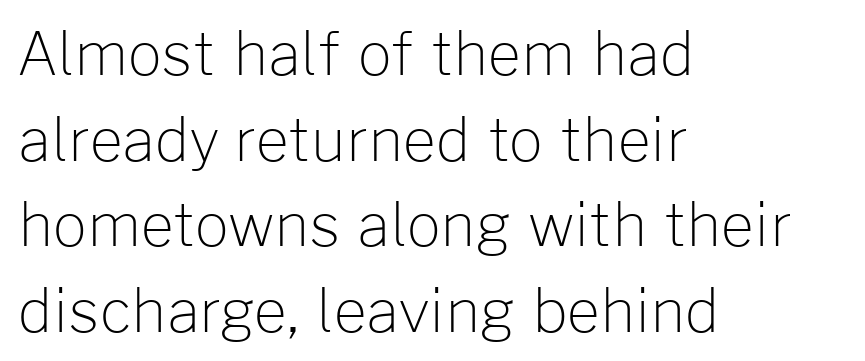
{"serif": "no", "italic": "no", "bold": "no", "weight": "light", "width": "normal", "stroke_contrast": "low", "x_height": "medium", "monospaced": "no", "underline": "no", "align": "left", "line_spacing": "normal", "line_spacing_ratio": 1.45, "letter_spacing": "normal", "letter_spacing_em": 0.0, "glyph_px": 59}
